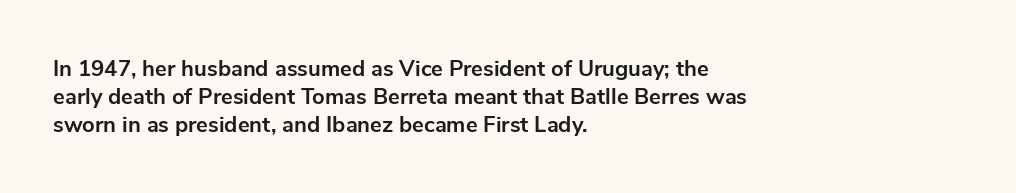
The axis of the letterforms is exactly vertical. Leftover space on each line is placed entirely after the last word. Each row of text sits above clean, open space. Students, note that the glyphs here touch the page at normal intervals.
